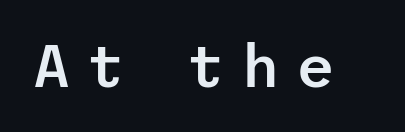
{"serif": "no", "italic": "no", "bold": "semi", "weight": "semibold", "width": "normal", "stroke_contrast": "low", "x_height": "medium", "underline": "no", "letter_spacing": "wide", "letter_spacing_em": 0.26, "glyph_px": 60}
